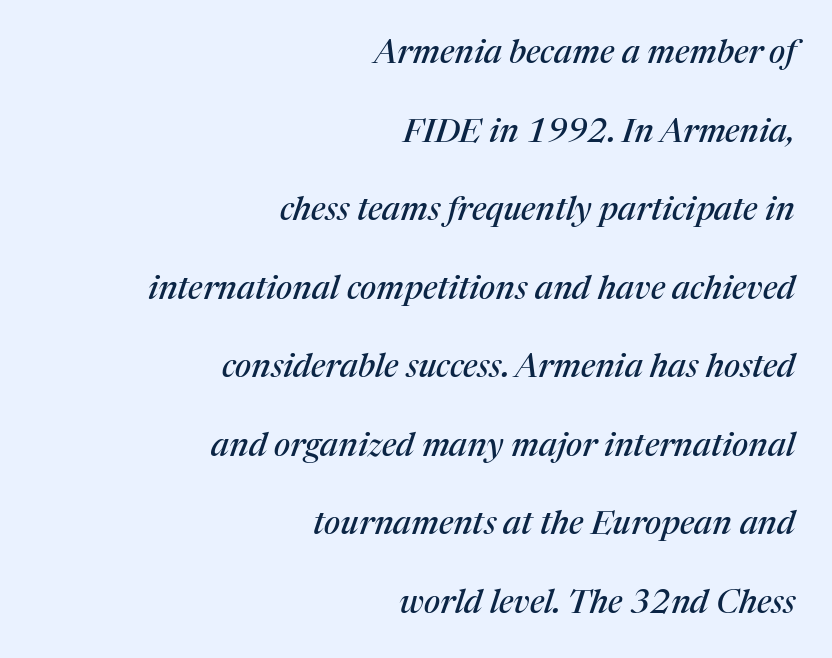
The space between consecutive lines is lavish. A typesetter would label this face a serif. Italic: yes, the glyphs are oblique. Characters follow at the spacing the type designer built in.
